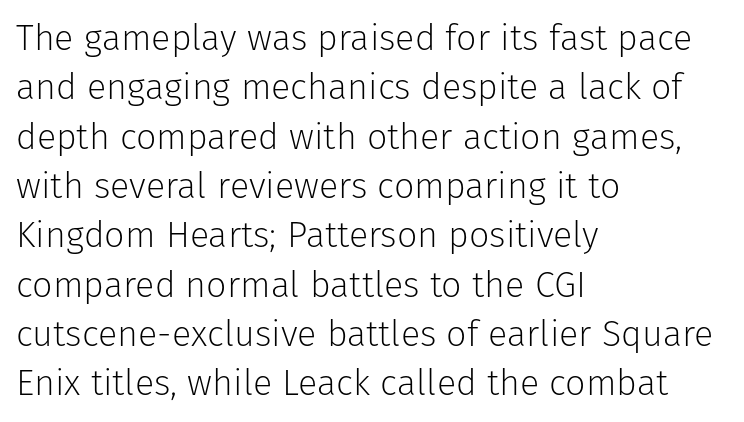
Q: Is the text bold? A: No.
Q: Is the text italic (slanted)? A: No, it is upright.
Q: Is the typeface a serif or a sans-serif typeface? A: Sans-serif.
Q: Is the text underlined? A: No.
Q: How is the paragraph aligned? A: Left-aligned.
Q: Is the spacing between letters normal or unusually wide? A: Normal.
Q: Is the spacing between lines tight, normal or loose? A: Normal.
Q: Width (condensed, normal, or wide)? A: Normal.
Q: Stroke contrast? A: Low.
Q: x-height? A: Medium.
Q: Monospaced? A: No.
